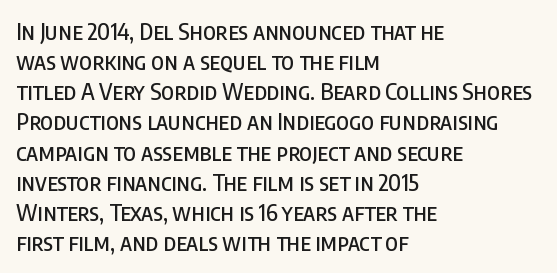
{"italic": "no", "underline": "no", "align": "left", "line_spacing": "normal", "line_spacing_ratio": 1.31, "letter_spacing": "normal", "letter_spacing_em": 0.0, "glyph_px": 23}
